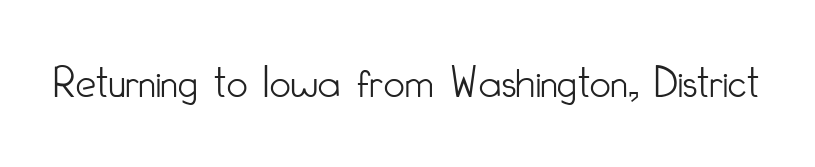
No chunkiness to these letters — they're not bold. Characters follow at the spacing the type designer built in. You could not count columns in this text — the font is proportionally spaced. Anything drawn beneath the words? Only blank space. You can tell from the bare stems that sans-serif type was used. Do the letters lean? They stand straight.
